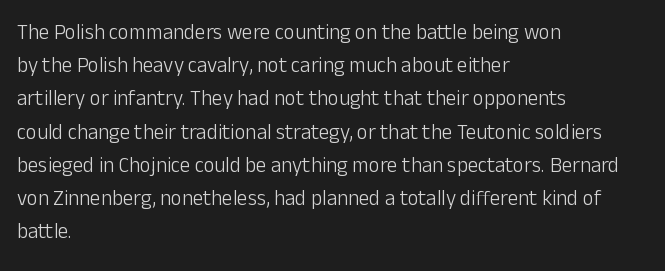
Q: Is the text bold? A: No.
Q: Is the text italic (slanted)? A: No, it is upright.
Q: Is the text underlined? A: No.
Q: How is the paragraph aligned? A: Left-aligned.
Q: Is the spacing between letters normal or unusually wide? A: Normal.
Q: Is the spacing between lines tight, normal or loose? A: Normal.
